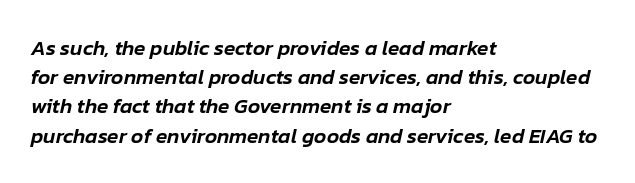
The image shows 21 px text type, italic (leaning right); set left-aligned, normal line spacing (1.39x), normal letter spacing, not underlined.
